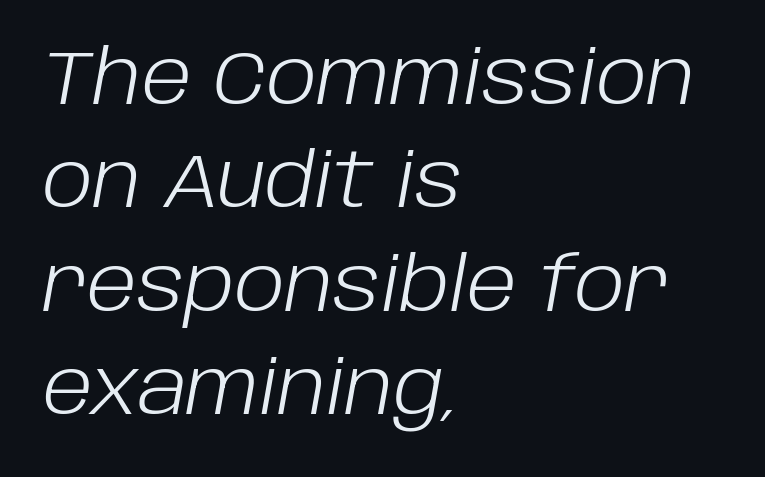
The image shows 76 px light type, italic (leaning right); set left-aligned, normal line spacing (1.36x), normal letter spacing, not underlined; low stroke contrast and a large x-height.
